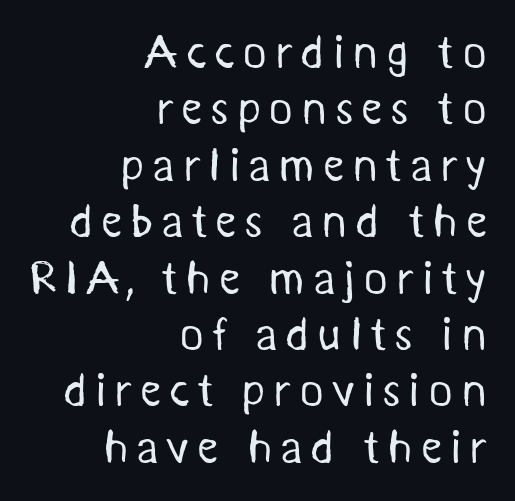
Q: Is the text bold? A: No.
Q: Is the typeface a serif or a sans-serif typeface? A: Sans-serif.
Q: Is the text underlined? A: No.
Q: How is the paragraph aligned? A: Right-aligned.
Q: Width (condensed, normal, or wide)? A: Normal.
Q: Stroke contrast? A: Medium.
Q: x-height? A: Medium.
Q: Monospaced? A: No.
